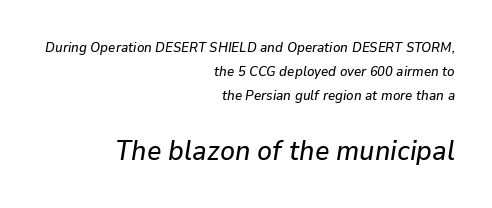
Q: Is the text italic (slanted)? A: Yes, it leans right by about 9 degrees.
Q: Is the text underlined? A: No.
Q: How is the paragraph aligned? A: Right-aligned.
Q: Is the spacing between letters normal or unusually wide? A: Normal.
Q: Which block of text is set in a larger size, the first (top) or the second (bottom)? A: The second (bottom) one.
Q: Width (condensed, normal, or wide)? A: Normal.
Q: Stroke contrast? A: Low.
Q: x-height? A: Medium.
Q: Monospaced? A: No.
